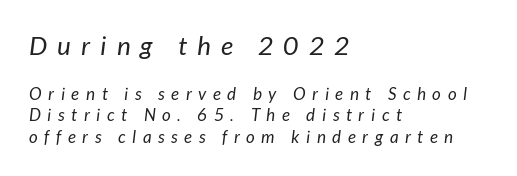
Stroke thickness stays within the range of a standard reading face or lighter. Inter-character spacing is expanded well beyond the font's built-in metrics. Layout note: lines flush left. The space beneath each line is pristine and unruled.
